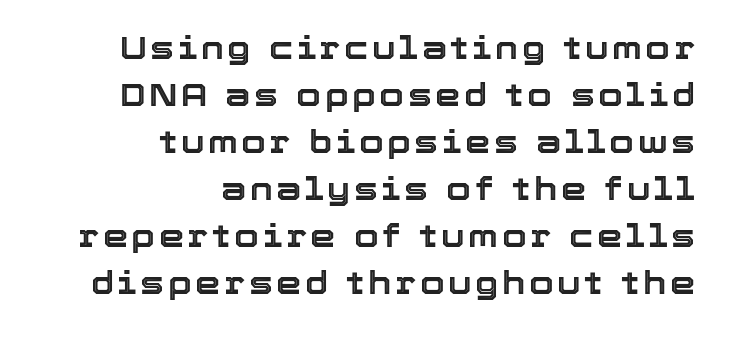
{"italic": "no", "width": "normal", "x_height": "medium", "monospaced": "no", "underline": "no", "align": "right", "line_spacing": "normal", "line_spacing_ratio": 1.47, "glyph_px": 32}
